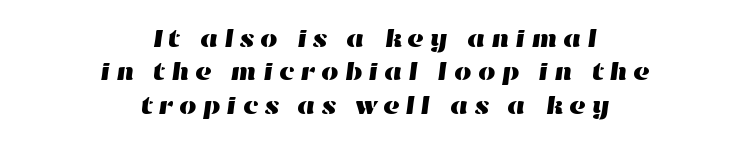
{"underline": "no", "align": "center", "line_spacing": "normal", "line_spacing_ratio": 1.34, "letter_spacing": "wide", "letter_spacing_em": 0.21, "glyph_px": 25}
